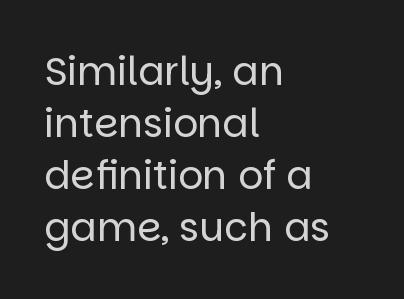
Reading down the column, the eye jumps a familiar distance to each next line. Students, note that the glyphs here touch the page at normal intervals. The face used here is proportionally spaced, like ordinary book or web type. Visually the block forms a straight wall on the left and a jagged coastline on the right. Characters remain perfectly vertical along every line.
